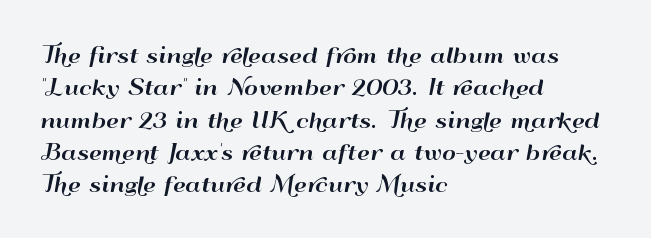
The image shows 21 px text type; set left-aligned, normal line spacing (1.54x), normal letter spacing, not underlined.
